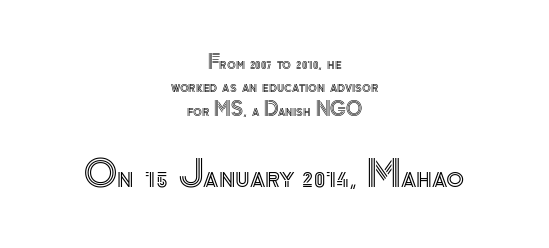
{"italic": "no", "width": "normal", "x_height": "small", "monospaced": "no", "underline": "no", "align": "center", "line_spacing": "normal", "line_spacing_ratio": 1.3, "letter_spacing": "normal", "letter_spacing_em": 0.0, "larger_block": "second", "size_ratio": 2.06, "glyph_px": 37}
